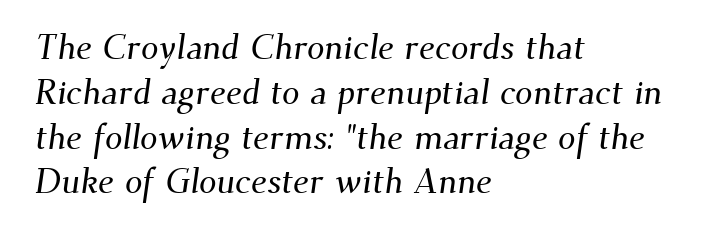
{"serif": "yes", "width": "normal", "stroke_contrast": "medium", "x_height": "small", "monospaced": "no", "underline": "no", "align": "left", "line_spacing": "normal", "line_spacing_ratio": 1.28, "letter_spacing": "normal", "letter_spacing_em": 0.0, "glyph_px": 35}
